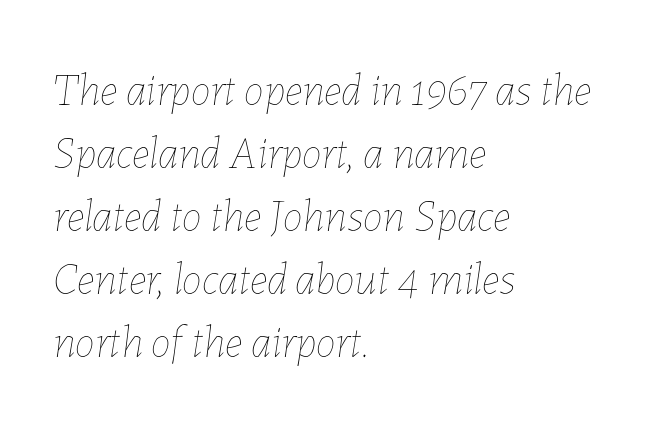
The specimen omits any rule beneath the text block's lines. Slant detected: the letters are inclined. The face looks like a standard text weight, possibly lighter. Short and long lines alike share a common starting point at left.
